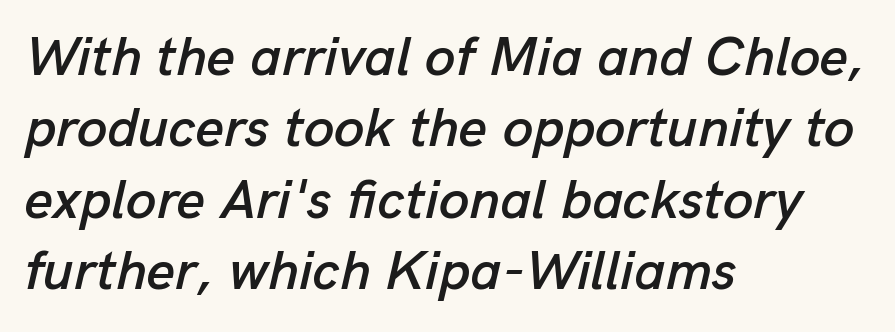
Q: Is the text italic (slanted)? A: Yes, it leans right by about 13 degrees.
Q: Is the text underlined? A: No.
Q: How is the paragraph aligned? A: Left-aligned.
Q: Is the spacing between letters normal or unusually wide? A: Normal.
Q: Is the spacing between lines tight, normal or loose? A: Normal.
Q: Width (condensed, normal, or wide)? A: Normal.
Q: Stroke contrast? A: Low.
Q: x-height? A: Medium.
Q: Monospaced? A: No.
